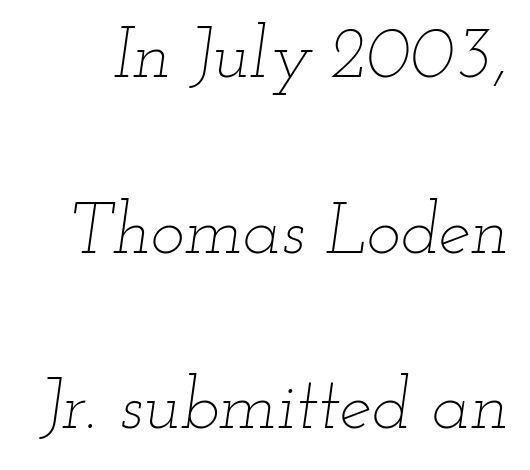
Each row of text sits above clean, open space. The vertical gap from one line to the next is large. Think standard paragraph weight, or any step lighter than that. Observe the lean: these are italic letterforms. The face used here is rendered with its standard letterfit. The letters advance in unequal steps, a hallmark of proportional type.
